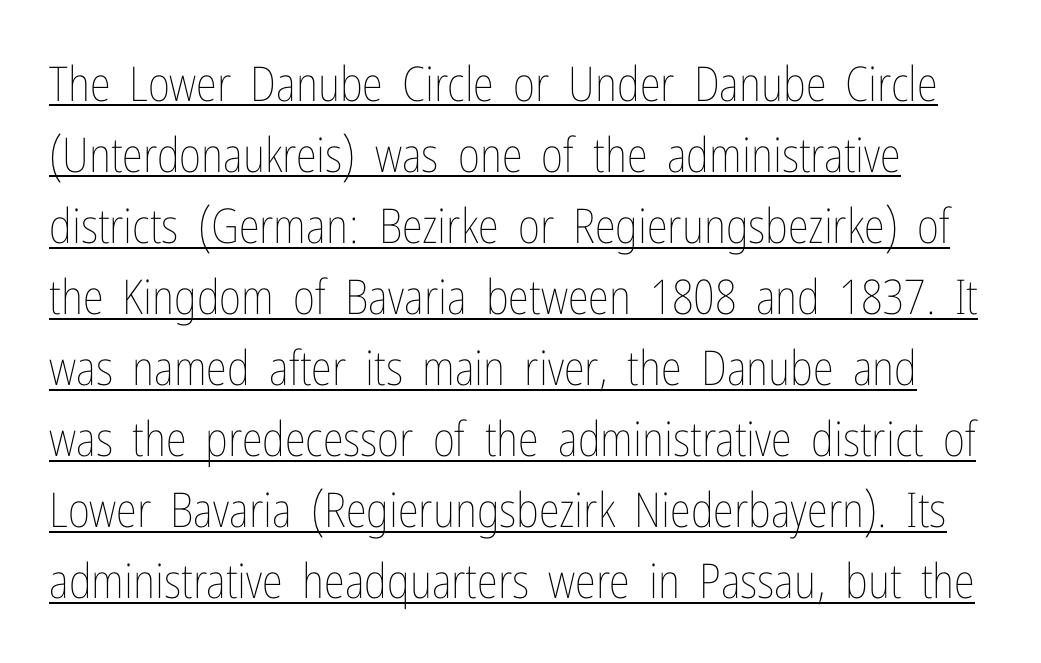
The image shows 48 px thin, condensed type, upright; set normal line spacing (1.48x), normal letter spacing, underlined; low stroke contrast and a medium x-height.
